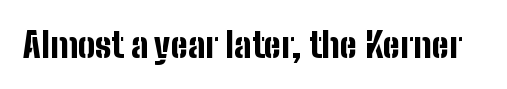
Q: Is the text bold? A: Yes.
Q: Is the text italic (slanted)? A: No, it is upright.
Q: Is the typeface a serif or a sans-serif typeface? A: Sans-serif.
Q: Is the text underlined? A: No.
Q: Is the spacing between letters normal or unusually wide? A: Normal.
Q: Width (condensed, normal, or wide)? A: Condensed.
Q: Stroke contrast? A: Low.
Q: x-height? A: Medium.
Q: Monospaced? A: No.
